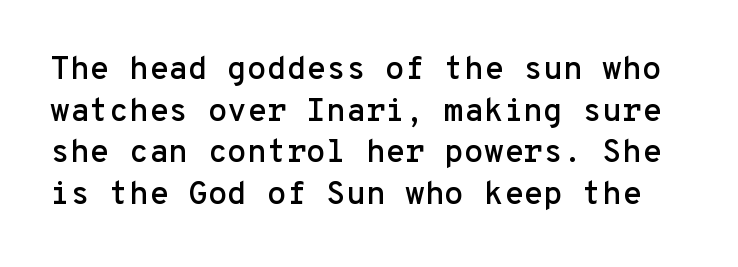
{"serif": "no", "italic": "no", "width": "normal", "stroke_contrast": "low", "x_height": "medium", "monospaced": "yes", "underline": "no", "line_spacing": "normal", "line_spacing_ratio": 1.3, "letter_spacing": "normal", "letter_spacing_em": 0.0, "glyph_px": 32}
